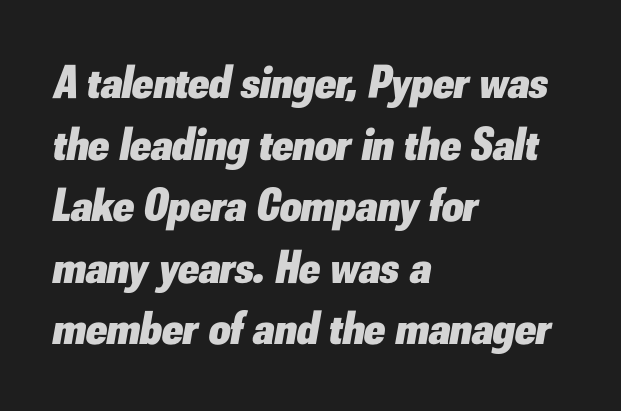
Q: Is the text bold? A: Yes.
Q: Is the text italic (slanted)? A: Yes, it leans right by about 10 degrees.
Q: Is the text underlined? A: No.
Q: How is the paragraph aligned? A: Left-aligned.
Q: Is the spacing between letters normal or unusually wide? A: Normal.
Q: Is the spacing between lines tight, normal or loose? A: Normal.
Q: Width (condensed, normal, or wide)? A: Normal.
Q: Stroke contrast? A: Low.
Q: x-height? A: Small.
Q: Monospaced? A: No.
